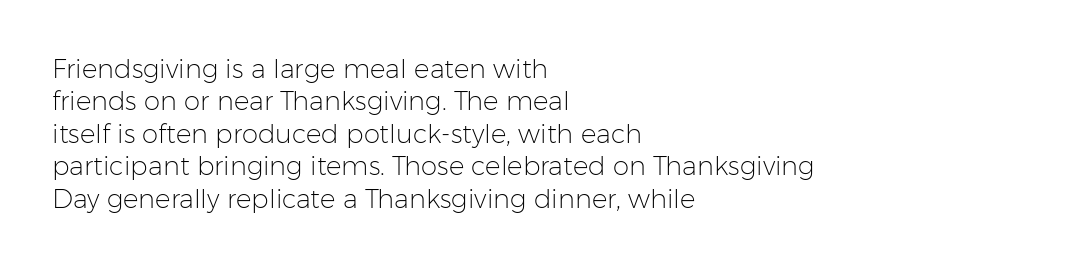
Line spacing here is normal. Nobody touched the tracking dial on this one. Quick note: underline off. Designer's note — italics off, roman on. The lines are quadded left.
